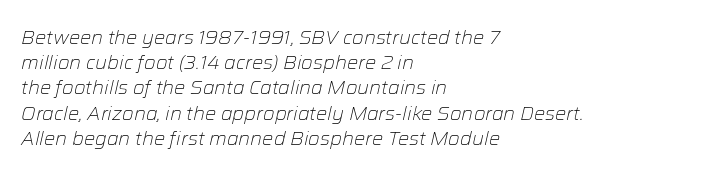
You can tell it's italic because the verticals aren't actually vertical. Tracking here is standard; glyphs follow each other at the usual distance. Bare-footed words on every line. Visually the block forms a straight wall on the left and a jagged coastline on the right.
